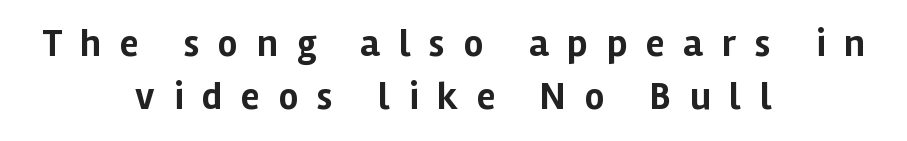
{"serif": "no", "italic": "no", "bold": "yes", "weight": "bold", "width": "normal", "stroke_contrast": "low", "x_height": "medium", "monospaced": "no", "underline": "no", "align": "center", "line_spacing": "normal", "line_spacing_ratio": 1.39, "letter_spacing": "wide", "letter_spacing_em": 0.5, "glyph_px": 38}
